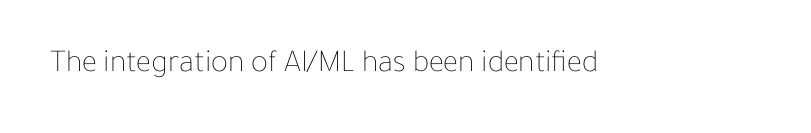
The image shows 32 px thin type, upright; set normal letter spacing, not underlined; low stroke contrast and a medium x-height.
